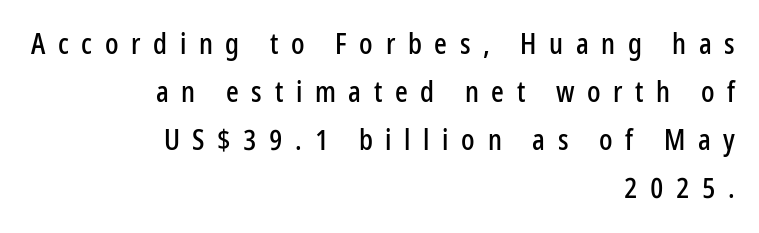
Caption: expanded tracking, letters set apart. The rendering anchors every line to the right-hand side. The passage shown is typed in a proportional face where columns would drift. The area under the type is left untouched. Classification — sans serif.
